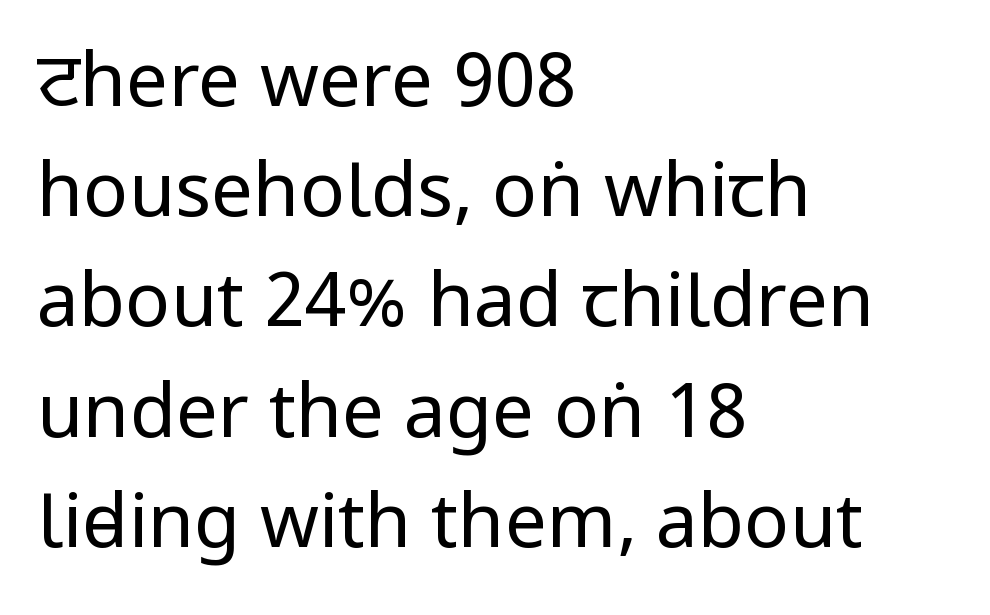
Q: Is the text bold? A: No.
Q: Is the text italic (slanted)? A: No, it is upright.
Q: Is the typeface a serif or a sans-serif typeface? A: Sans-serif.
Q: Is the text underlined? A: No.
Q: How is the paragraph aligned? A: Left-aligned.
Q: Is the spacing between letters normal or unusually wide? A: Normal.
Q: Is the spacing between lines tight, normal or loose? A: Normal.
Q: Width (condensed, normal, or wide)? A: Condensed.
Q: Stroke contrast? A: Low.
